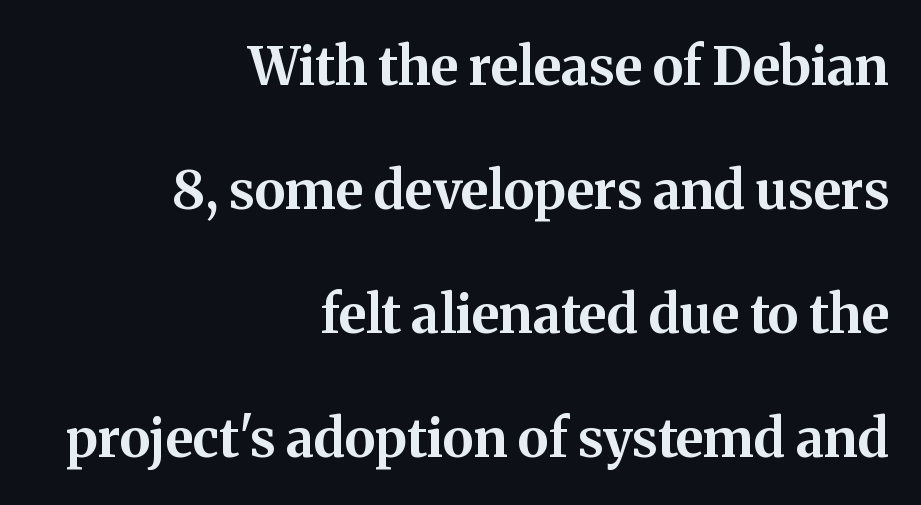
Q: Is the text bold? A: Yes.
Q: Is the text italic (slanted)? A: No, it is upright.
Q: Is the typeface a serif or a sans-serif typeface? A: Serif.
Q: Is the text underlined? A: No.
Q: How is the paragraph aligned? A: Right-aligned.
Q: Is the spacing between letters normal or unusually wide? A: Normal.
Q: Is the spacing between lines tight, normal or loose? A: Loose.
Q: Width (condensed, normal, or wide)? A: Normal.
Q: Stroke contrast? A: Medium.
Q: x-height? A: Medium.
Q: Monospaced? A: No.
